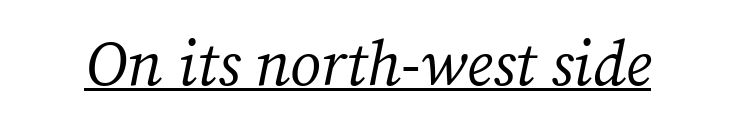
Q: Is the text bold? A: No.
Q: Is the text italic (slanted)? A: Yes, it leans right by about 12 degrees.
Q: Is the typeface a serif or a sans-serif typeface? A: Serif.
Q: Is the text underlined? A: Yes.
Q: Is the spacing between letters normal or unusually wide? A: Normal.
Q: Width (condensed, normal, or wide)? A: Normal.
Q: Stroke contrast? A: Medium.
Q: x-height? A: Medium.
Q: Monospaced? A: No.
